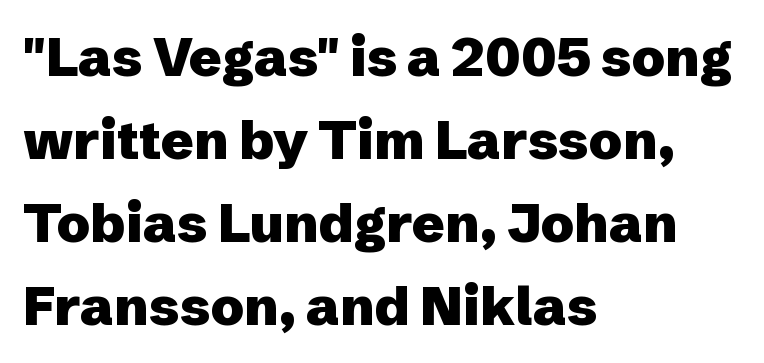
The image shows 54 px heavy sans-serif type, upright; set left-aligned, normal line spacing (1.54x), normal letter spacing, not underlined; low stroke contrast and a medium x-height.
